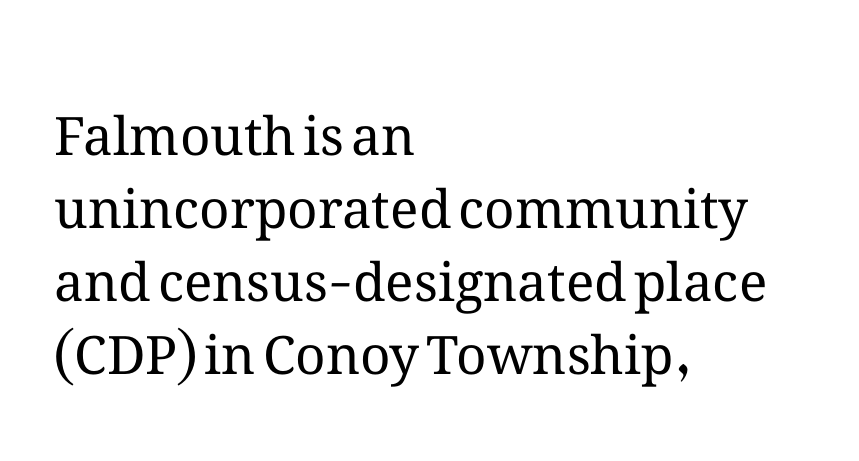
Q: Is the text bold? A: No.
Q: Is the text italic (slanted)? A: No, it is upright.
Q: Is the text underlined? A: No.
Q: How is the paragraph aligned? A: Left-aligned.
Q: Is the spacing between letters normal or unusually wide? A: Normal.
Q: Is the spacing between lines tight, normal or loose? A: Normal.
Q: Width (condensed, normal, or wide)? A: Normal.
Q: Stroke contrast? A: Medium.
Q: x-height? A: Medium.
Q: Monospaced? A: No.
